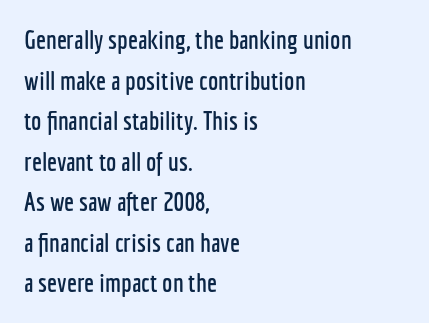
Q: Is the text italic (slanted)? A: No, it is upright.
Q: Is the text underlined? A: No.
Q: How is the paragraph aligned? A: Left-aligned.
Q: Is the spacing between letters normal or unusually wide? A: Normal.
Q: Is the spacing between lines tight, normal or loose? A: Normal.
